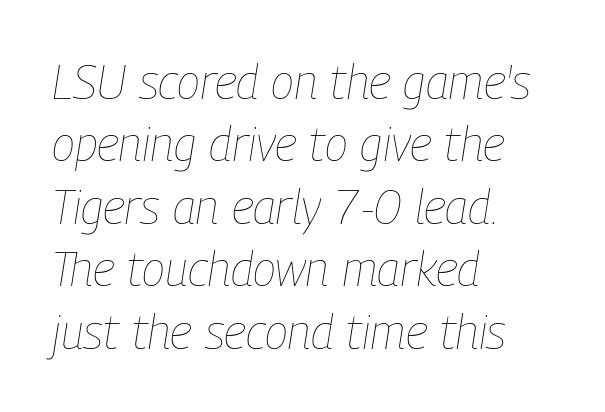
The glyphs look as if they've been sheared to an angle. The weight tops out at a normal text grade. Spacing verdict: proportional, widths tailored to each character. The letters sit at their default tracking, neither squeezed nor spread. Regarding leading, the lines here are spaced in the standard way. The paragraph shown leans on its left margin.
